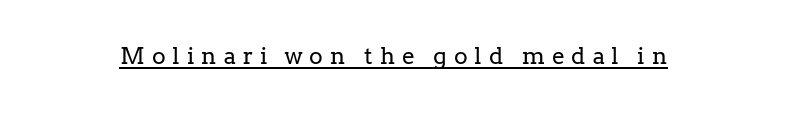
Honestly, the letter spacing is so wide it's the main thing you notice. The type sits square on the baseline with zero lean. A continuous stroke trails under the words, as in a hyperlink. Letters have the restrained weight of plain body copy at most.
